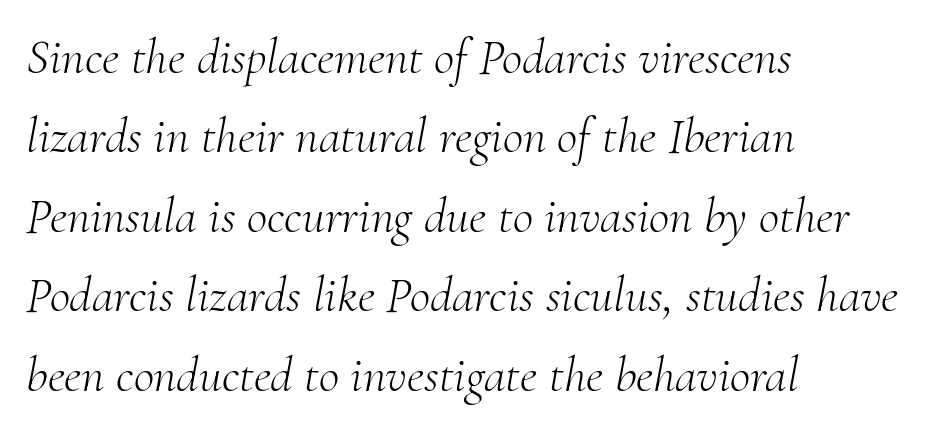
Letters have the restrained weight of plain body copy at most. These lines keep a tight, regular rhythm from letter to letter. Clear beneath every line of the passage. The rendering anchors every line to the left-hand side. Notice how the stems are inclined rather than vertical — that's the hallmark of italics.
